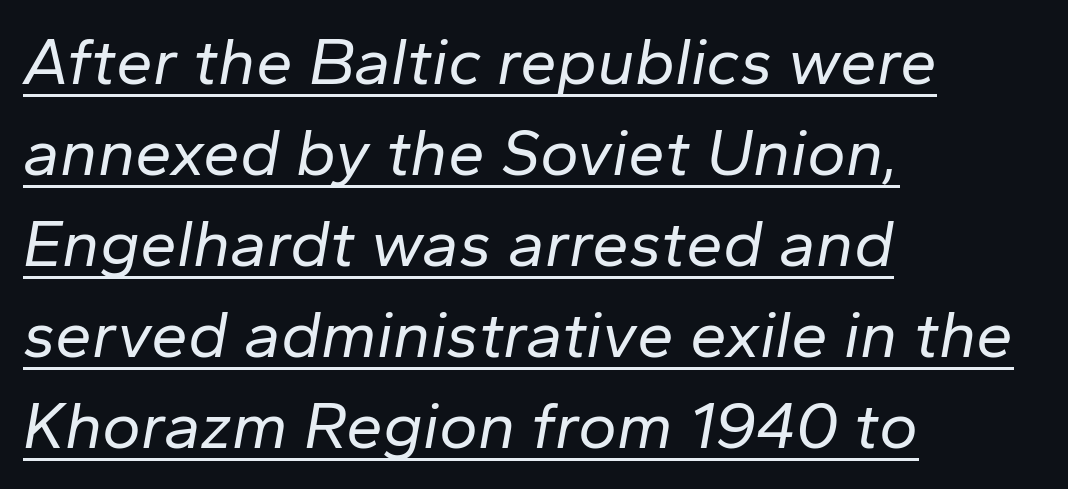
The image shows 66 px regular-weight type, italic (leaning right); set left-aligned, normal line spacing (1.38x), normal letter spacing, underlined; low stroke contrast and a medium x-height.
